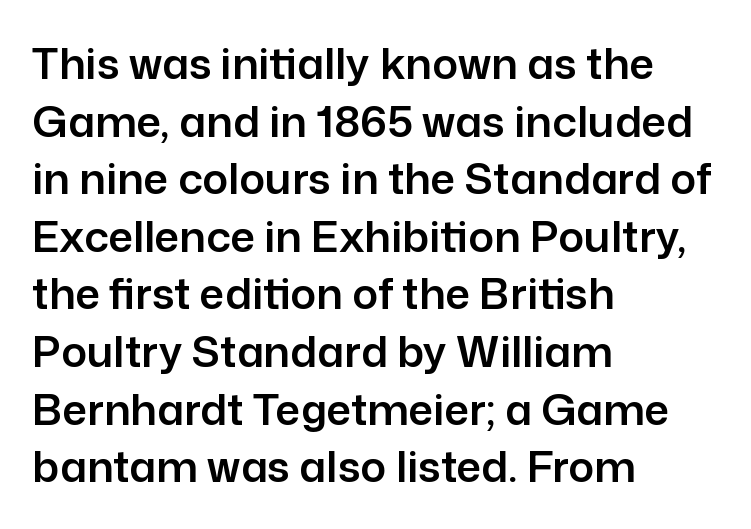
{"serif": "no", "italic": "no", "width": "normal", "stroke_contrast": "low", "x_height": "medium", "monospaced": "no", "underline": "no", "align": "left", "line_spacing": "normal", "line_spacing_ratio": 1.34, "letter_spacing": "normal", "letter_spacing_em": 0.0, "glyph_px": 43}
